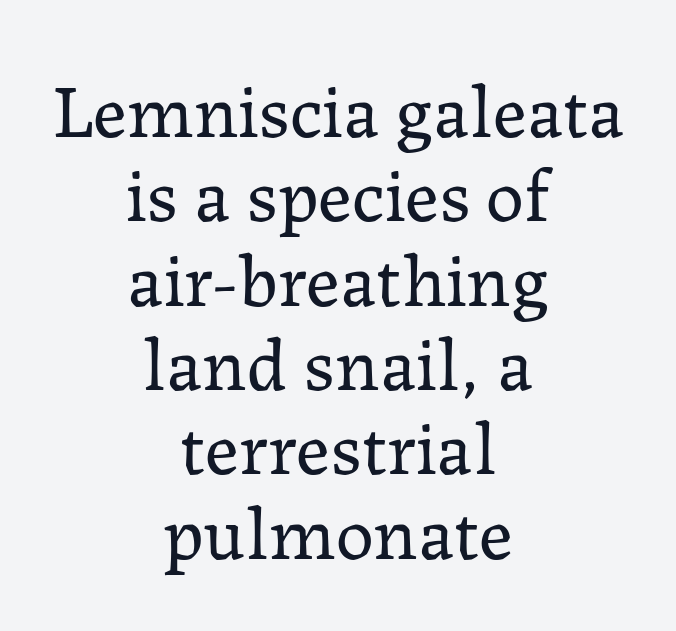
Q: Is the text bold? A: No.
Q: Is the text italic (slanted)? A: No, it is upright.
Q: Is the typeface a serif or a sans-serif typeface? A: Serif.
Q: Is the text underlined? A: No.
Q: How is the paragraph aligned? A: Centered.
Q: Is the spacing between letters normal or unusually wide? A: Normal.
Q: Is the spacing between lines tight, normal or loose? A: Tight.
Q: Width (condensed, normal, or wide)? A: Normal.
Q: Stroke contrast? A: Low.
Q: x-height? A: Medium.
Q: Monospaced? A: No.
